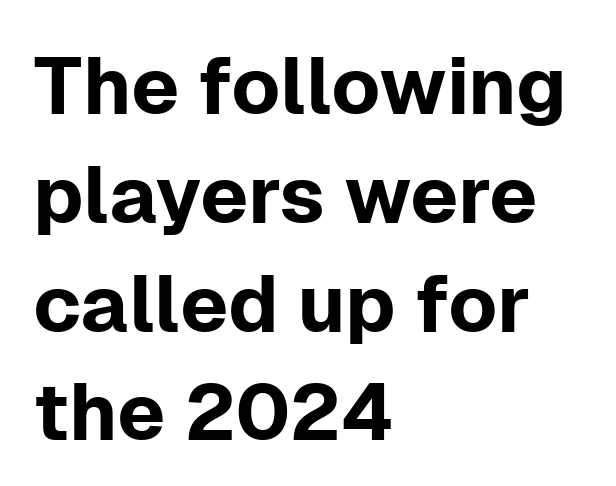
Letterform terminals end flat and unadorned throughout the passage. Bare-footed words on every line. Students, note that the glyphs here touch the page at normal intervals. Designer's note — italics off, roman on. Quick note: interline space is typical. Where is the straight margin? On the left.
